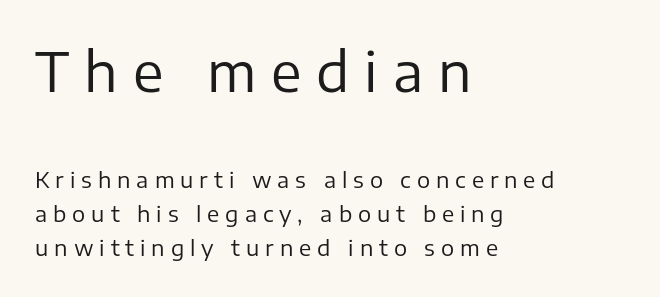
The image shows 55 px regular-weight sans-serif type, upright; set left-aligned, normal line spacing (1.56x), unusually wide letter spacing (+0.27 em), not underlined; the first (top) block is 2.5x larger; low stroke contrast and a medium x-height.
